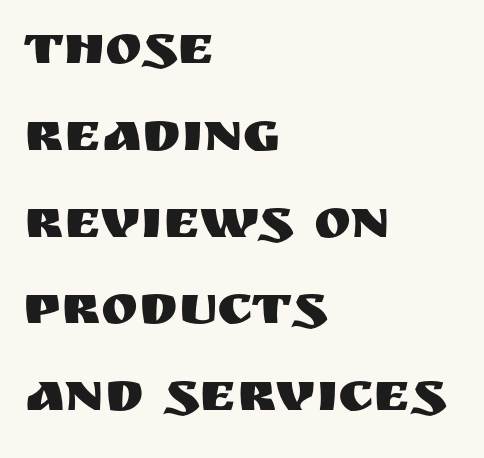
Q: Is the text italic (slanted)? A: No, it is upright.
Q: Is the typeface a serif or a sans-serif typeface? A: Sans-serif.
Q: Is the text underlined? A: No.
Q: How is the paragraph aligned? A: Left-aligned.
Q: Is the spacing between letters normal or unusually wide? A: Normal.
Q: Is the spacing between lines tight, normal or loose? A: Normal.
Q: Width (condensed, normal, or wide)? A: Normal.
Q: Stroke contrast? A: Medium.
Q: x-height? A: Large.
Q: Monospaced? A: No.
